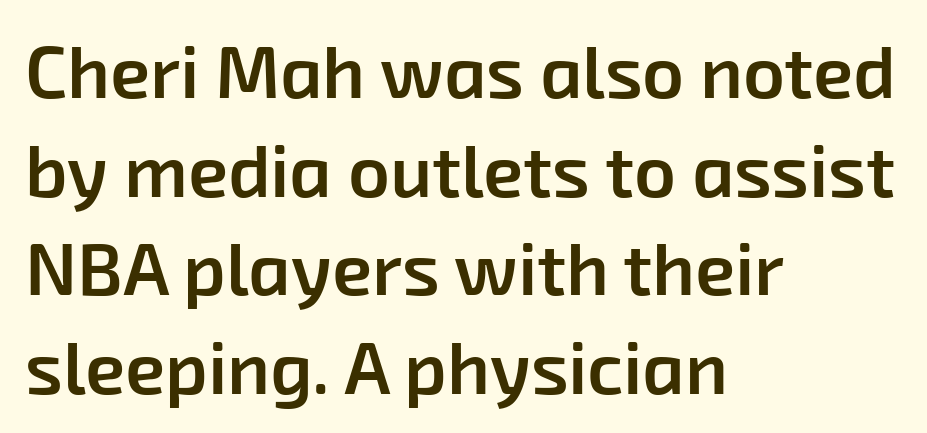
Q: Is the text bold? A: Semi-bold.
Q: Is the typeface a serif or a sans-serif typeface? A: Sans-serif.
Q: Is the text underlined? A: No.
Q: How is the paragraph aligned? A: Left-aligned.
Q: Is the spacing between letters normal or unusually wide? A: Normal.
Q: Is the spacing between lines tight, normal or loose? A: Normal.
Q: Width (condensed, normal, or wide)? A: Normal.
Q: Stroke contrast? A: Low.
Q: x-height? A: Medium.
Q: Monospaced? A: No.
